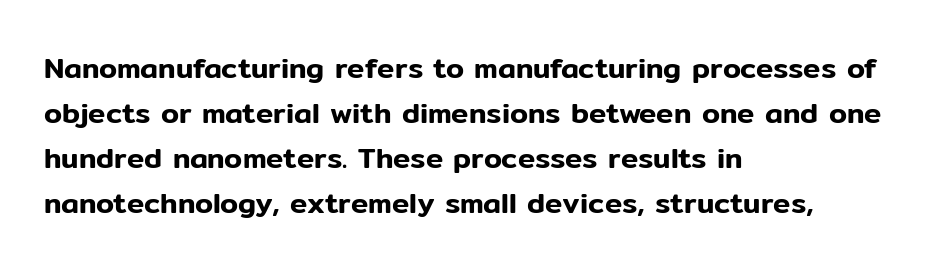
{"serif": "no", "italic": "no", "width": "normal", "stroke_contrast": "low", "x_height": "medium", "monospaced": "no", "underline": "no", "align": "left", "line_spacing": "normal", "line_spacing_ratio": 1.55, "letter_spacing": "normal", "letter_spacing_em": 0.0, "glyph_px": 29}
